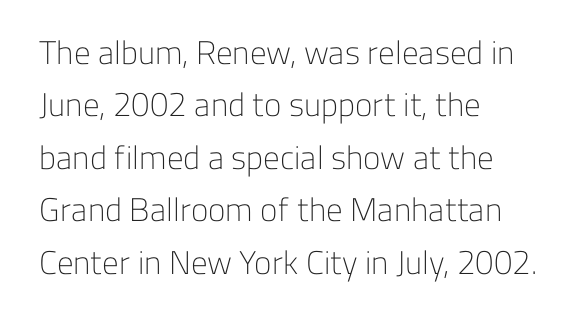
{"serif": "no", "italic": "no", "bold": "no", "weight": "light", "width": "normal", "stroke_contrast": "low", "x_height": "medium", "monospaced": "no", "underline": "no", "align": "left", "line_spacing": "normal", "line_spacing_ratio": 1.59, "letter_spacing": "normal", "letter_spacing_em": 0.0, "glyph_px": 33}
